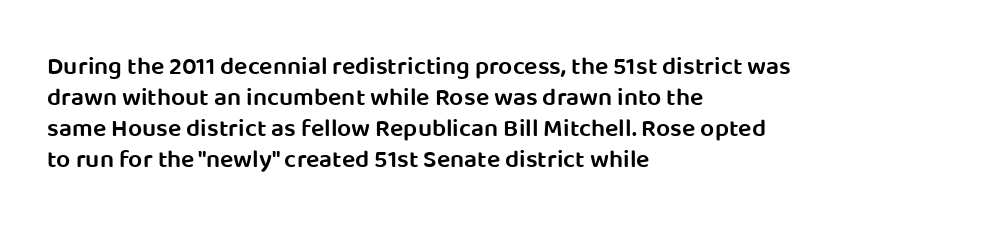
A classic flush-left, rag-right setting is used for this passage. The face used here is rendered with its standard letterfit. Decoration check: the copy has no underline. Caption: semibold face, moderately heavy strokes. Quick note: not italic, upright.
